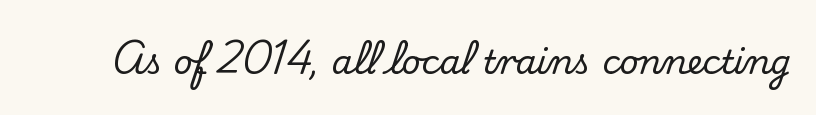
{"serif": "yes", "width": "normal", "stroke_contrast": "medium", "x_height": "small", "monospaced": "no", "underline": "no", "letter_spacing": "normal", "letter_spacing_em": 0.0, "glyph_px": 33}
